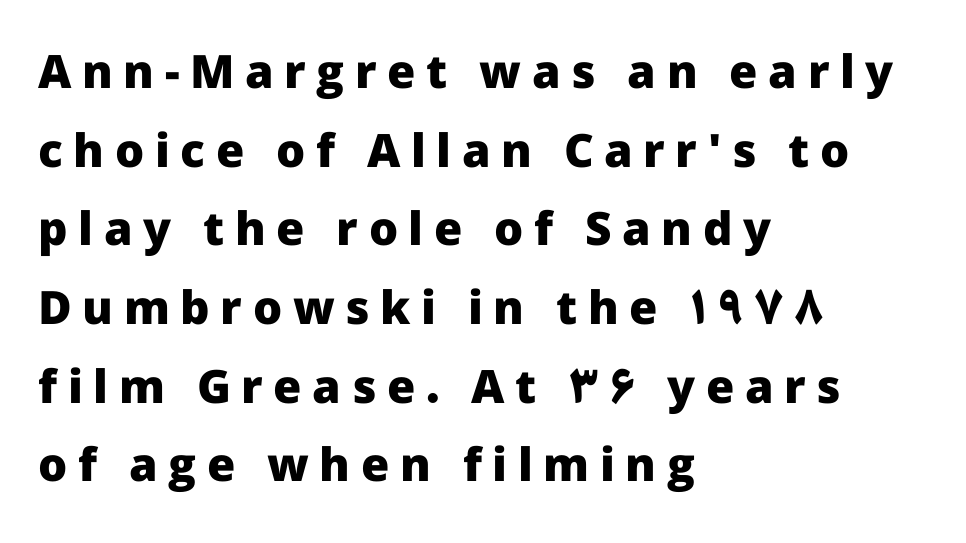
{"serif": "no", "italic": "no", "bold": "yes", "weight": "heavy", "width": "normal", "stroke_contrast": "low", "x_height": "medium", "monospaced": "no", "underline": "no", "align": "left", "line_spacing_ratio": 1.71, "letter_spacing": "wide", "letter_spacing_em": 0.23, "glyph_px": 46}
